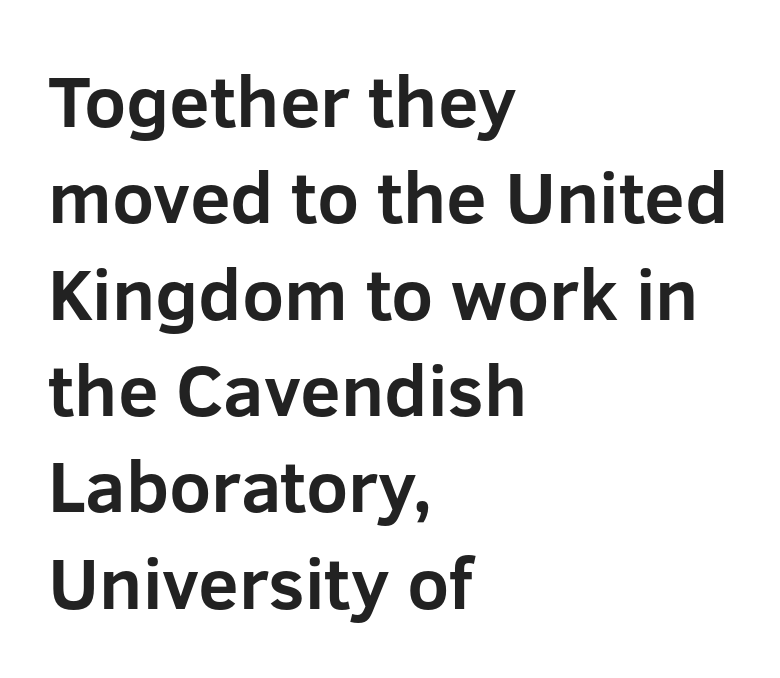
I'd call this a sans setting — the letters go barefoot. Think of a printed novel: that variable character pitch is what you see here. Glance below the letters and you will spot only blank space. Characters remain perfectly vertical along every line.
